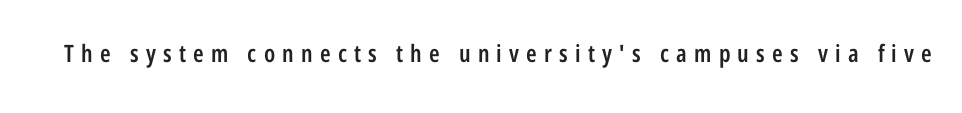
Q: Is the text bold? A: Semi-bold.
Q: Is the text italic (slanted)? A: No, it is upright.
Q: Is the text underlined? A: No.
Q: Is the spacing between letters normal or unusually wide? A: Unusually wide.
